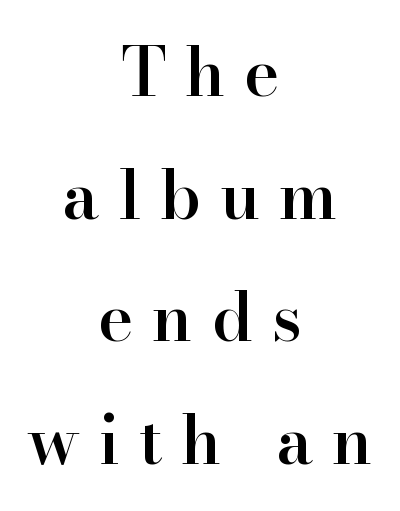
{"serif": "yes", "italic": "no", "bold": "semi", "weight": "semibold", "width": "normal", "stroke_contrast": "high", "x_height": "small", "monospaced": "no", "underline": "no", "align": "center", "line_spacing_ratio": 1.83, "letter_spacing": "wide", "letter_spacing_em": 0.28, "glyph_px": 67}
